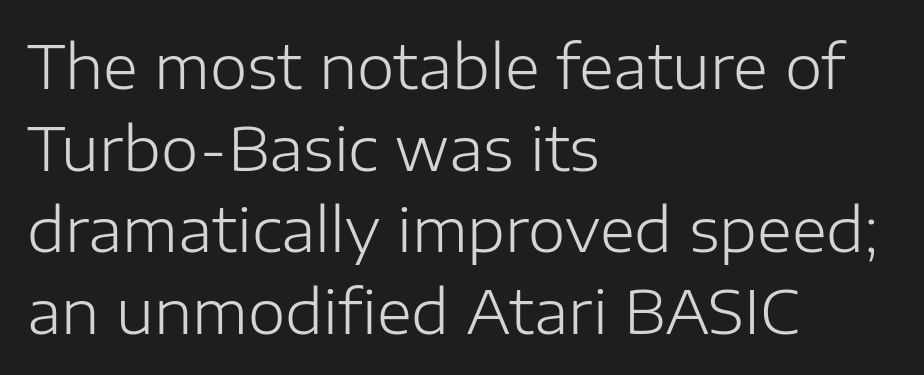
You could not count columns in this text — the font is proportionally spaced. Horizontally, the lines are justified to the leading edge only. No word sits above an underline. Normally led — the rows are evenly, conventionally spaced. Each letter's strokes conclude bluntly, with no projecting serifs. Heaviness? Minimal to ordinary, like unemphasized prose.
